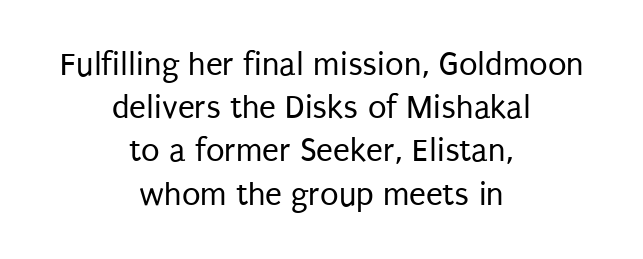
The rendering uses a moderate line-height, typical for paragraphs. The glyphs in this specimen are sans serif. Centered paragraph, ragged on both sides. The letters stand straight up with perfectly vertical stems. Stems and bowls with no extra thickness — not bold.
